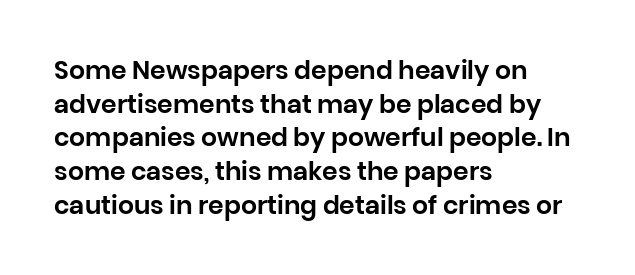
{"italic": "no", "underline": "no", "align": "left", "line_spacing": "normal", "line_spacing_ratio": 1.35, "letter_spacing": "normal", "letter_spacing_em": 0.0, "glyph_px": 25}
